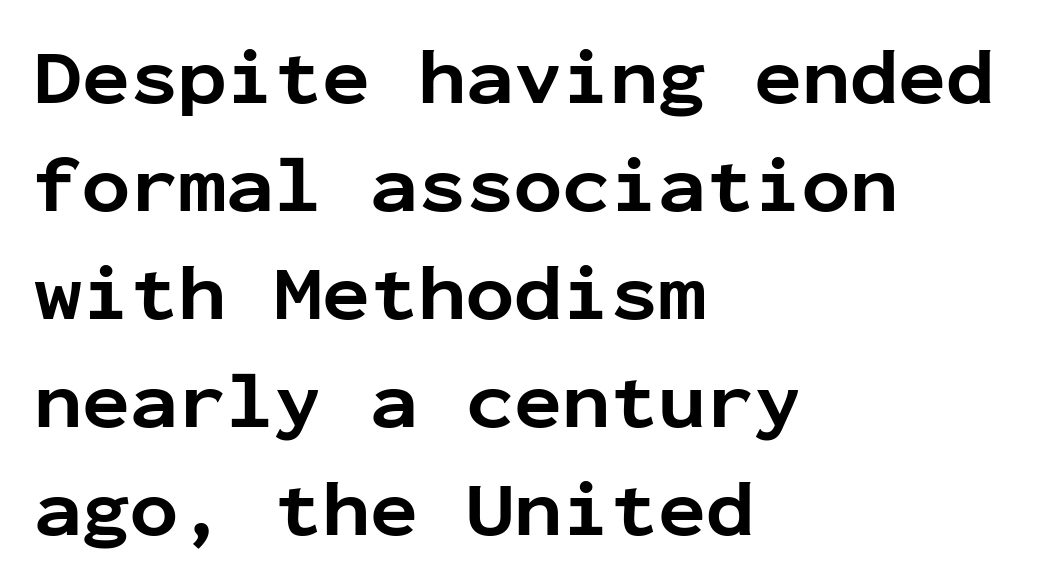
{"serif": "no", "italic": "no", "bold": "yes", "weight": "bold", "width": "normal", "stroke_contrast": "low", "x_height": "medium", "monospaced": "yes", "underline": "no", "align": "left", "line_spacing": "normal", "line_spacing_ratio": 1.35, "letter_spacing": "normal", "letter_spacing_em": 0.0, "glyph_px": 80}
